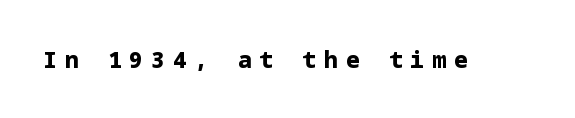
The image shows 23 px bold type, upright; set unusually wide letter spacing (+0.34 em), not underlined.
